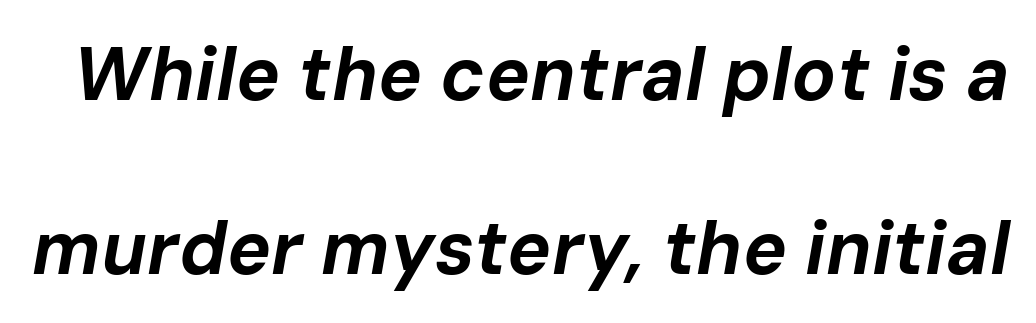
{"italic": "yes", "lean": "right", "slant_degrees": 10, "bold": "yes", "weight": "bold", "width": "normal", "stroke_contrast": "low", "x_height": "medium", "monospaced": "no", "underline": "no", "line_spacing": "loose", "line_spacing_ratio": 2.35, "letter_spacing": "normal", "letter_spacing_em": 0.0, "glyph_px": 74}
